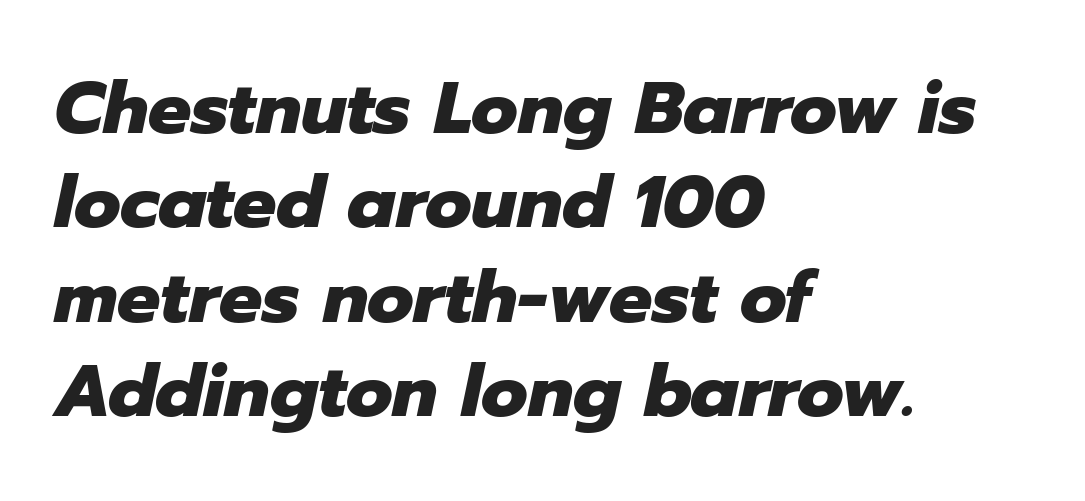
The image shows 72 px heavy type, italic (leaning right); set left-aligned, normal line spacing (1.31x), normal letter spacing, not underlined; low stroke contrast and a medium x-height.
